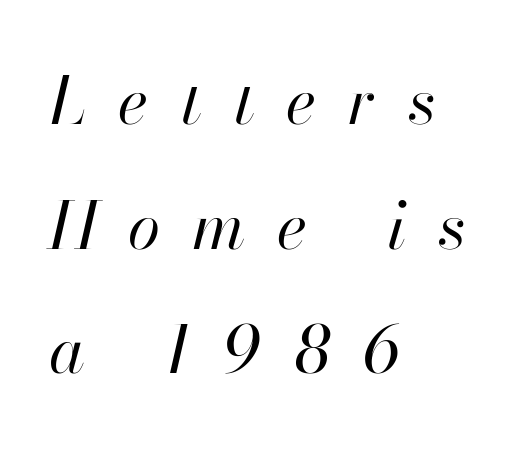
{"italic": "yes", "lean": "right", "slant_degrees": 13, "bold": "no", "weight": "regular", "width": "normal", "stroke_contrast": "high", "x_height": "small", "monospaced": "no", "underline": "no", "align": "left", "line_spacing_ratio": 1.89, "letter_spacing": "wide", "letter_spacing_em": 0.48, "glyph_px": 66}
